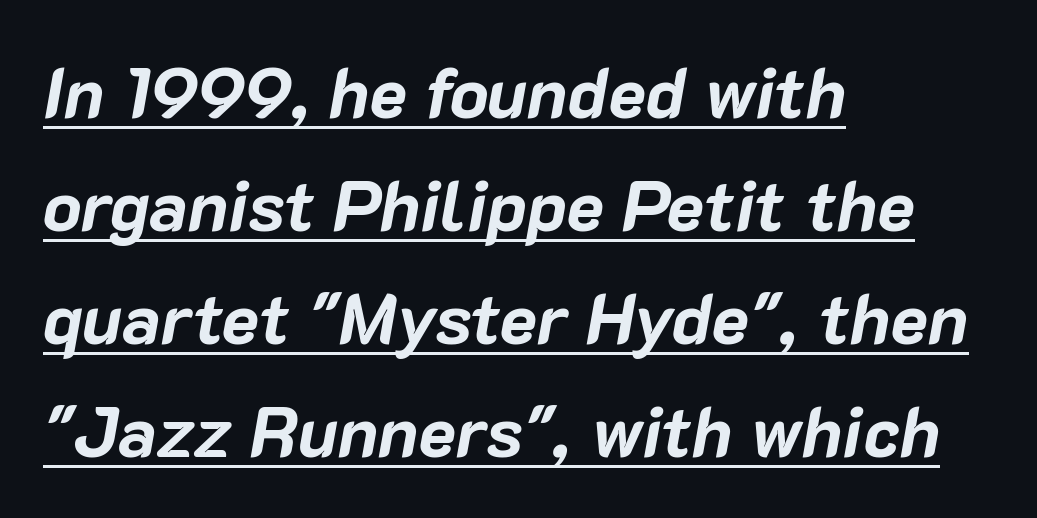
{"italic": "yes", "lean": "right", "slant_degrees": 10, "bold": "yes", "weight": "bold", "width": "normal", "stroke_contrast": "low", "x_height": "medium", "monospaced": "no", "underline": "yes", "align": "left", "line_spacing": "normal", "line_spacing_ratio": 1.59, "letter_spacing": "normal", "letter_spacing_em": 0.0, "glyph_px": 71}
